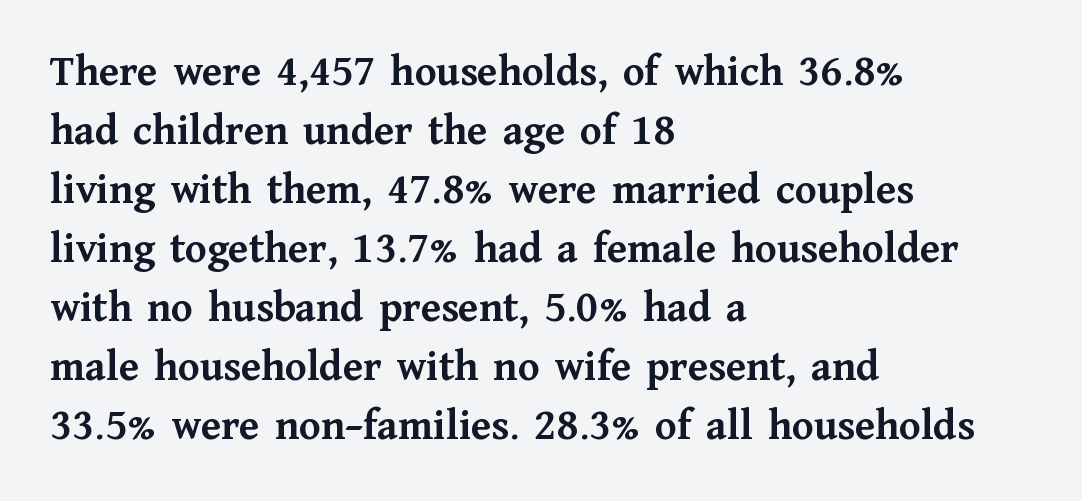
Q: Is the text bold? A: Yes.
Q: Is the text italic (slanted)? A: No, it is upright.
Q: Is the typeface a serif or a sans-serif typeface? A: Serif.
Q: Is the text underlined? A: No.
Q: How is the paragraph aligned? A: Left-aligned.
Q: Is the spacing between letters normal or unusually wide? A: Normal.
Q: Is the spacing between lines tight, normal or loose? A: Normal.
Q: Width (condensed, normal, or wide)? A: Normal.
Q: Stroke contrast? A: Medium.
Q: x-height? A: Medium.
Q: Monospaced? A: No.
